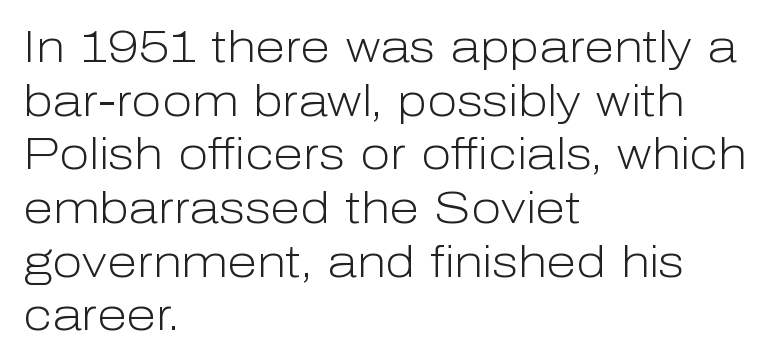
The image shows 44 px light sans-serif type, upright; set left-aligned, line spacing 1.22x, normal letter spacing, not underlined; low stroke contrast and a medium x-height.
